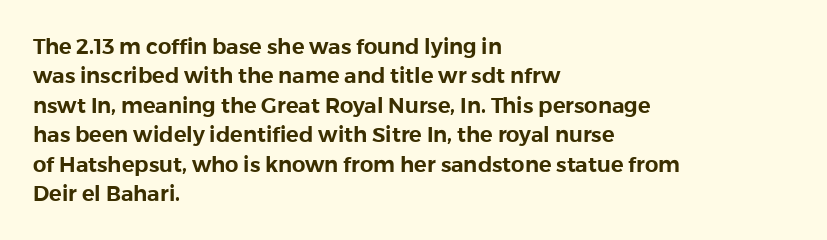
The image shows 21 px text type, upright; set left-aligned, normal line spacing (1.4x), normal letter spacing, not underlined.
